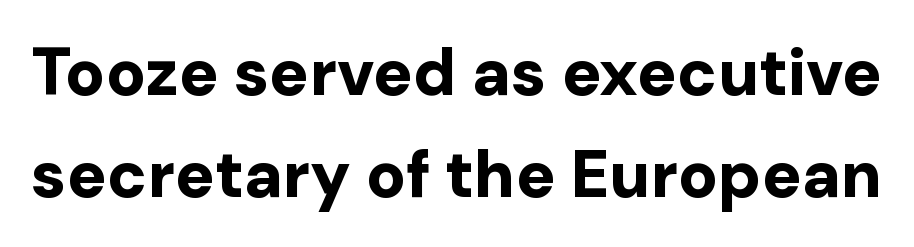
{"serif": "no", "italic": "no", "bold": "yes", "weight": "bold", "width": "normal", "stroke_contrast": "low", "x_height": "medium", "monospaced": "no", "underline": "no", "line_spacing": "normal", "line_spacing_ratio": 1.55, "letter_spacing": "normal", "letter_spacing_em": 0.0, "glyph_px": 66}
